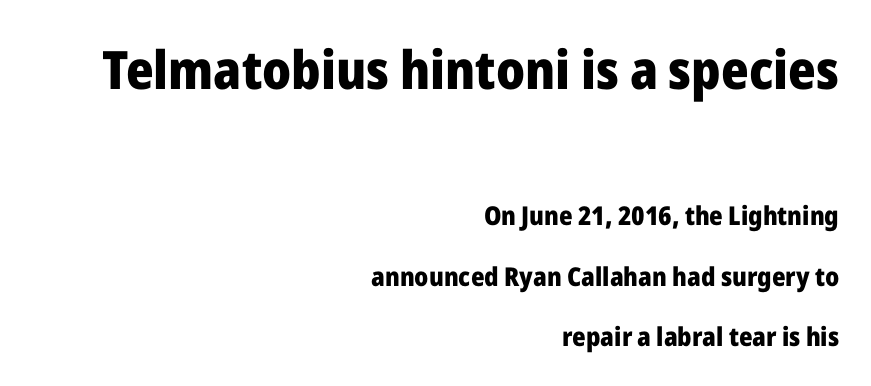
The strokes are fattened all the way to bold. The lines are quadded right. Large over small — that's the arrangement of the two blocks here. Honestly, the letter spacing is just normal — you wouldn't notice it.
